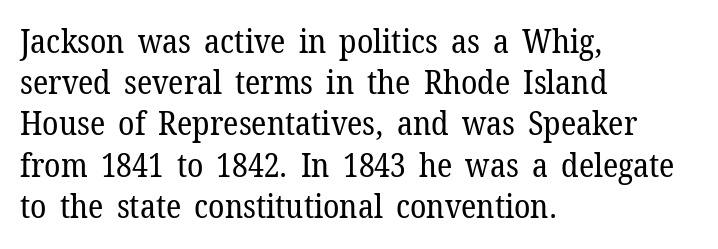
The image shows 33 px regular-weight serif type, upright; set left-aligned, normal line spacing (1.25x), normal letter spacing, not underlined; low stroke contrast and a medium x-height.
